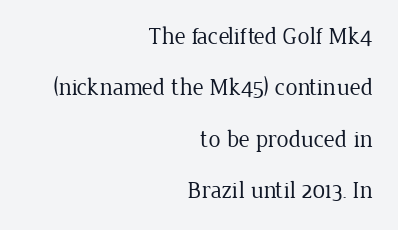
The image shows 24 px text type, upright; set right-aligned, loose line spacing (2.14x), normal letter spacing, not underlined.
